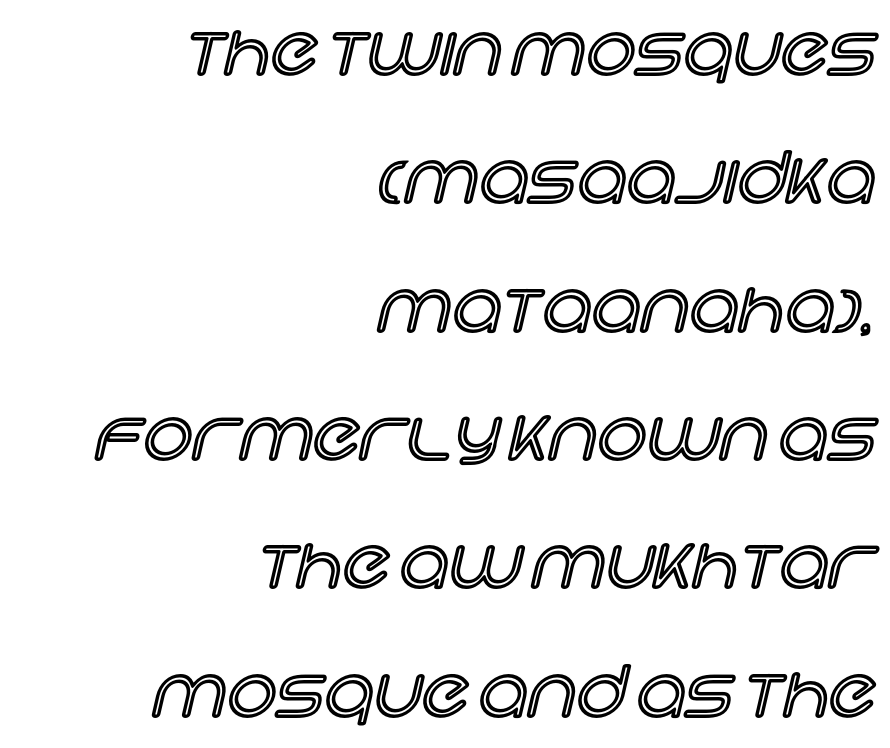
Q: Is the text italic (slanted)? A: Yes.
Q: Is the text underlined? A: No.
Q: How is the paragraph aligned? A: Right-aligned.
Q: Is the spacing between letters normal or unusually wide? A: Normal.
Q: Width (condensed, normal, or wide)? A: Normal.
Q: x-height? A: Large.
Q: Monospaced? A: No.
